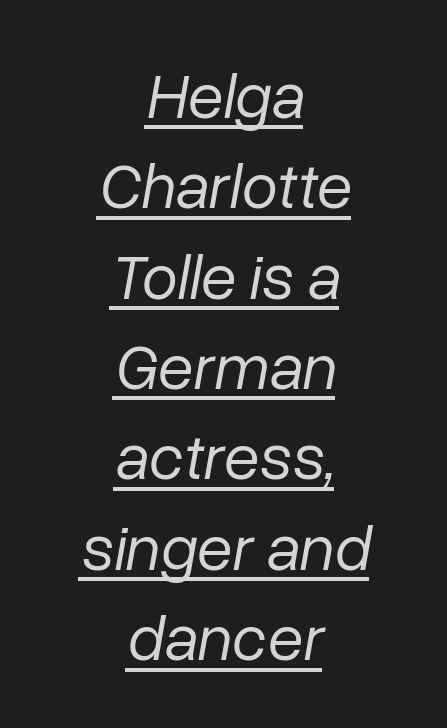
How would I describe the line gaps? Plain and ordinary. Caption: face not bold, strokes unweighted. If you drew a line through each stem, it would be angled. This rendering features underlined lettering.
